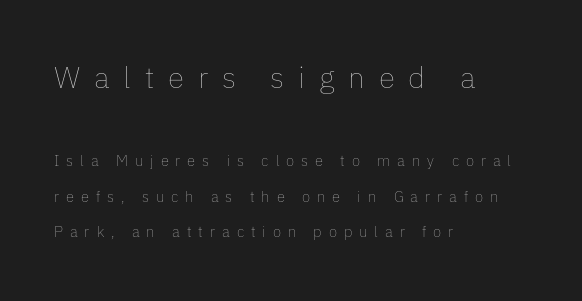
Q: Is the text bold? A: No.
Q: Is the text italic (slanted)? A: No, it is upright.
Q: Is the text underlined? A: No.
Q: How is the paragraph aligned? A: Left-aligned.
Q: Is the spacing between letters normal or unusually wide? A: Unusually wide.
Q: Is the spacing between lines tight, normal or loose? A: Loose.
Q: Which block of text is set in a larger size, the first (top) or the second (bottom)? A: The first (top) one.
Q: Width (condensed, normal, or wide)? A: Normal.
Q: Stroke contrast? A: Low.
Q: x-height? A: Medium.
Q: Monospaced? A: No.
